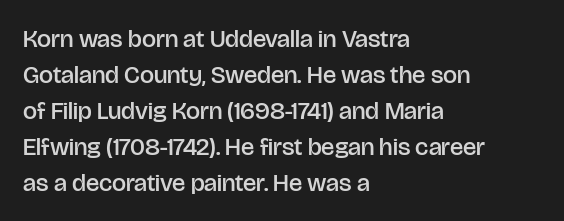
No italicization has been applied; the sample stays upright. How heavy is the stroke? Medium-heavy — a semibold, shy of bold. Default kerning and tracking; the words read as compact shapes. In CSS terms this would be text-align: left. Line spacing here is normal. The specimen omits any rule beneath the text block's lines.
